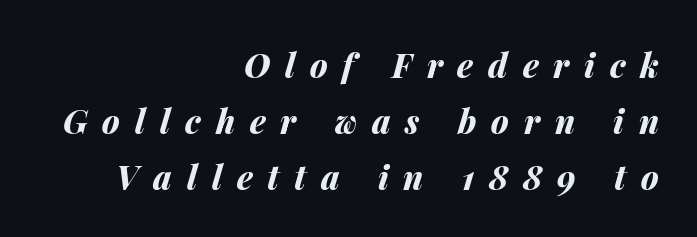
The rendering uses natural spacing where letterforms have individual widths. Its strokes are broad and dark, the hallmark of bold type. Is the letter spacing exaggerated? Yes — the characters are pushed far apart. Glance below the letters and you will spot only blank space. If you drew a line through each stem, it would be angled. Where is the straight margin? On the right.
